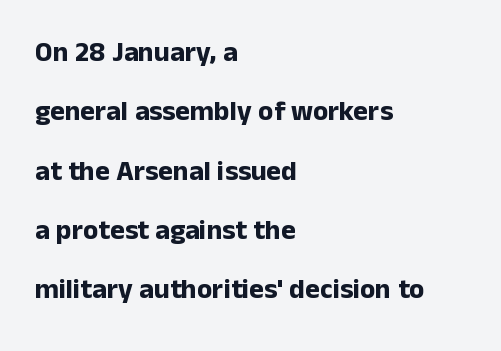
{"serif": "no", "italic": "no", "bold": "yes", "weight": "bold", "width": "normal", "stroke_contrast": "low", "x_height": "medium", "monospaced": "no", "underline": "no", "align": "left", "line_spacing": "loose", "line_spacing_ratio": 2.12, "letter_spacing": "normal", "letter_spacing_em": 0.0, "glyph_px": 28}
